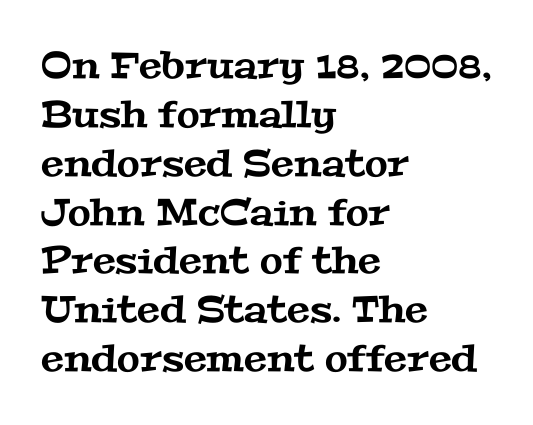
{"serif": "yes", "width": "wide", "stroke_contrast": "medium", "x_height": "medium", "monospaced": "no", "underline": "no", "align": "left", "line_spacing": "normal", "line_spacing_ratio": 1.32, "letter_spacing": "normal", "letter_spacing_em": 0.0, "glyph_px": 37}
